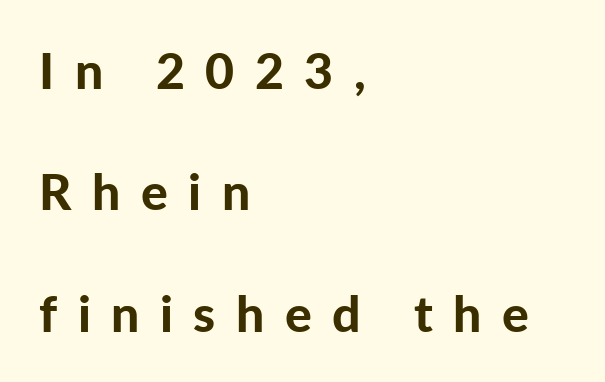
Weight check: bold — yes, fully. Nope, no serifs anywhere on these letters. The block of text is sparse from top to bottom, with ample space between rows. Honestly, the letter spacing is so wide it's the main thing you notice. Ascenders rise straight up at ninety degrees.
